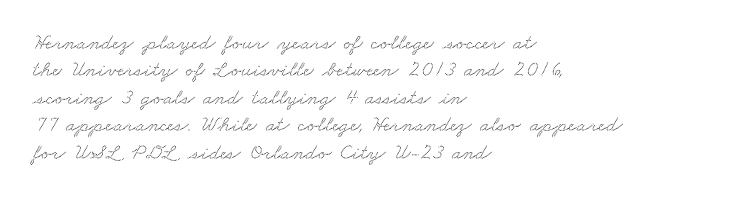
Q: Is the text underlined? A: No.
Q: How is the paragraph aligned? A: Left-aligned.
Q: Is the spacing between letters normal or unusually wide? A: Normal.
Q: Is the spacing between lines tight, normal or loose? A: Normal.
